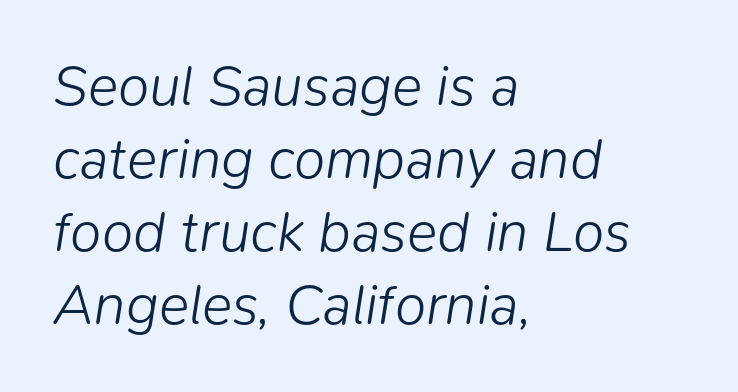
Varying glyph widths throughout — classic text-font behaviour. These lines sit exactly where default settings would place them. Compared with typical body copy, the letter spacing here is the same. These lines stack with their left ends in a neat column. Nobody drew a line under any word here. Slanted lettering throughout.
